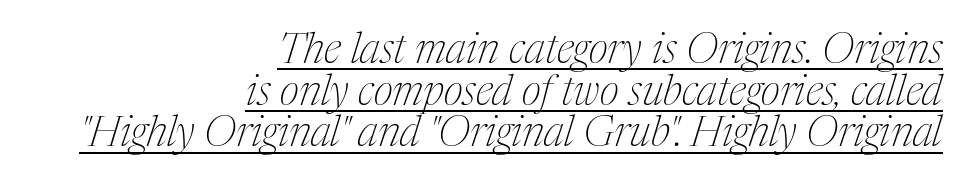
The image shows 42 px thin, condensed serif type, italic (leaning right); set right-aligned, tight line spacing (0.99x), normal letter spacing, underlined; medium stroke contrast and a medium x-height.
